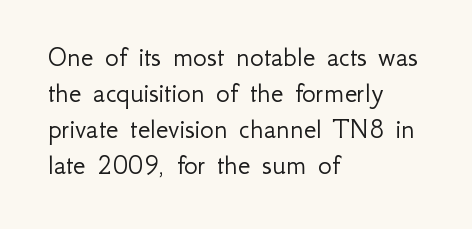
The image shows 29 px light sans-serif type, upright; set left-aligned, line spacing 1.24x, normal letter spacing, not underlined; low stroke contrast and a small x-height.
